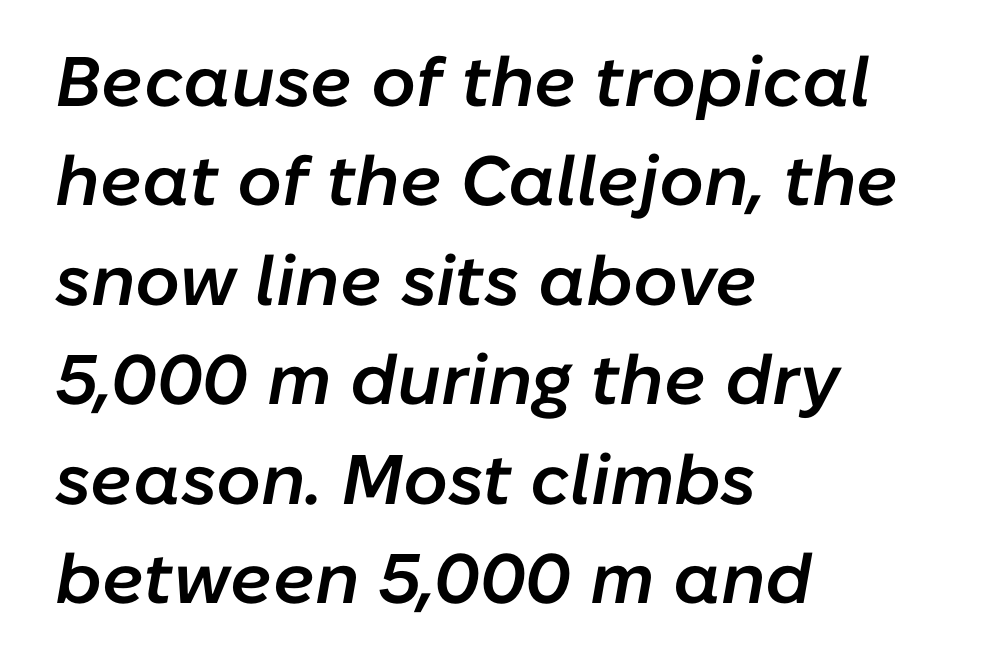
Q: Is the text bold? A: Semi-bold.
Q: Is the text italic (slanted)? A: Yes, it leans right by about 10 degrees.
Q: Is the text underlined? A: No.
Q: How is the paragraph aligned? A: Left-aligned.
Q: Is the spacing between letters normal or unusually wide? A: Normal.
Q: Is the spacing between lines tight, normal or loose? A: Normal.
Q: Width (condensed, normal, or wide)? A: Normal.
Q: Stroke contrast? A: Low.
Q: x-height? A: Medium.
Q: Monospaced? A: No.
